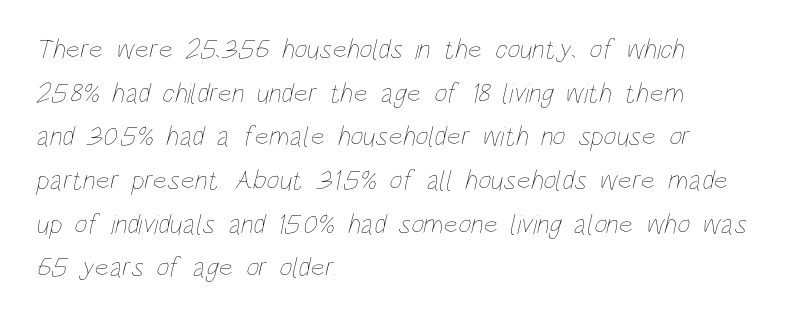
The image shows 28 px thin, condensed type; set left-aligned, normal line spacing (1.56x), normal letter spacing, not underlined; low stroke contrast and a large x-height.
